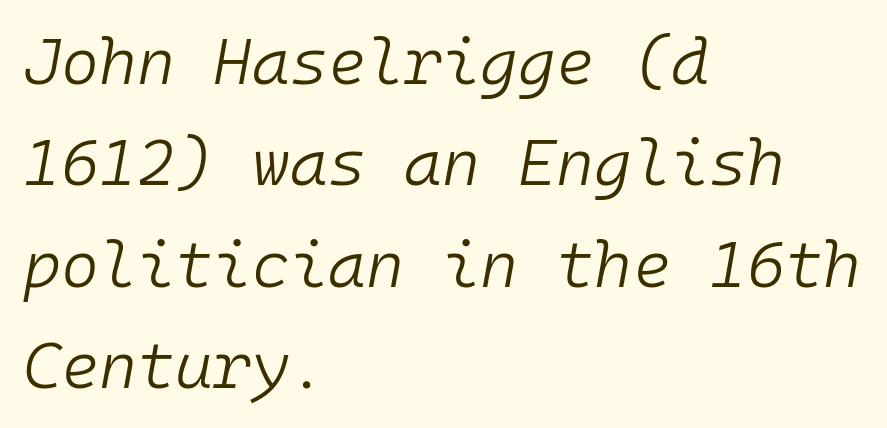
The image shows 65 px light type, italic (leaning right), monospaced; set left-aligned, normal line spacing (1.56x), normal letter spacing, not underlined; low stroke contrast and a medium x-height.
